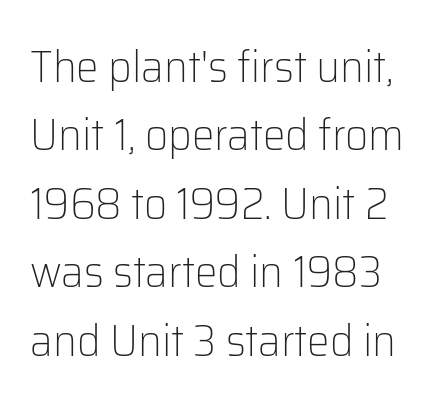
{"serif": "no", "italic": "no", "bold": "no", "weight": "light", "width": "normal", "stroke_contrast": "low", "x_height": "medium", "monospaced": "no", "underline": "no", "line_spacing": "normal", "line_spacing_ratio": 1.52, "letter_spacing": "normal", "letter_spacing_em": 0.0, "glyph_px": 45}
